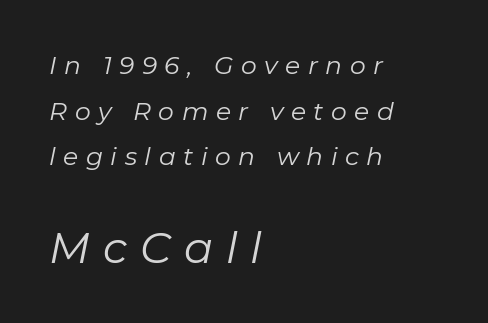
{"italic": "yes", "lean": "right", "slant_degrees": 11, "bold": "no", "weight": "regular", "width": "normal", "stroke_contrast": "low", "x_height": "medium", "monospaced": "no", "underline": "no", "align": "left", "line_spacing_ratio": 1.83, "letter_spacing": "wide", "letter_spacing_em": 0.3, "larger_block": "second", "size_ratio": 1.72, "glyph_px": 43}
